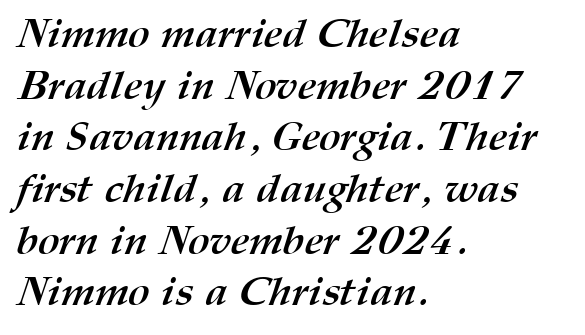
{"bold": "yes", "weight": "semibold", "width": "normal", "stroke_contrast": "medium", "x_height": "medium", "monospaced": "no", "underline": "no", "align": "left", "line_spacing": "normal", "line_spacing_ratio": 1.26, "letter_spacing": "normal", "letter_spacing_em": 0.0, "glyph_px": 41}
